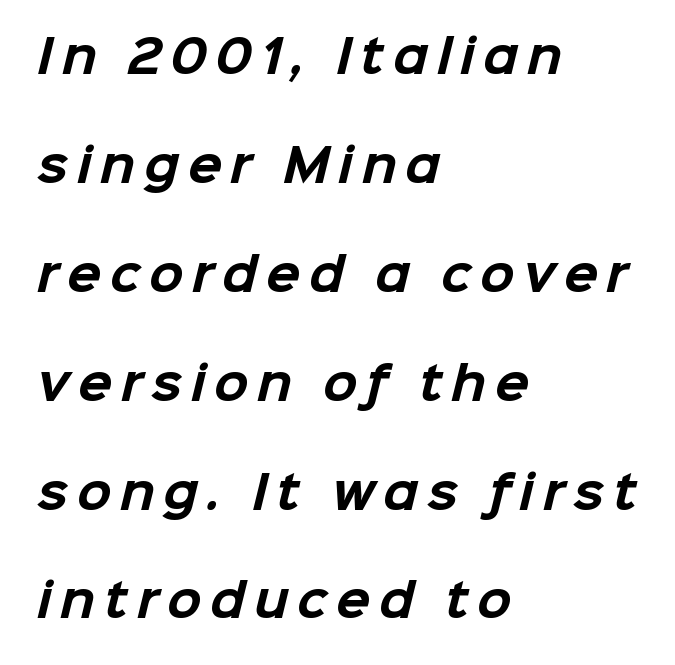
You could not count columns in this text — the font is proportionally spaced. The text was rendered using a sans face with plain stroke endings. Thick stems and heavy bowls — unmistakably bold. This rendering features lettering with no underline. This sample is left-justified, so line endings fall wherever the words run out. The rendering uses a large line-height, opening up the rows.
